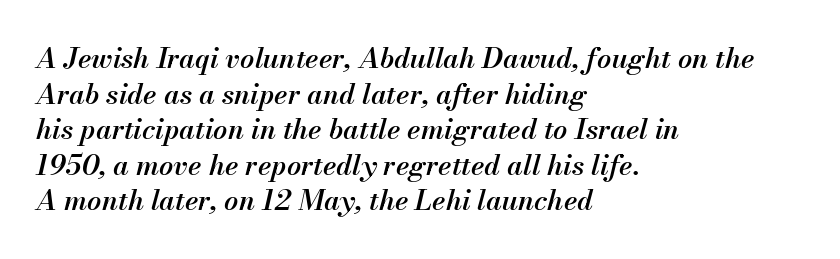
The typesetting leans somewhat heavy: a semibold. The string is rendered with underlining switched off. This sample uses an oblique cut, with every glyph tilted off the vertical. Spacing between characters is what you'd get straight out of the box. Students, observe: this is what conventionally led text looks like. Each letter keeps its own natural width here, so spacing adapts to shape.
